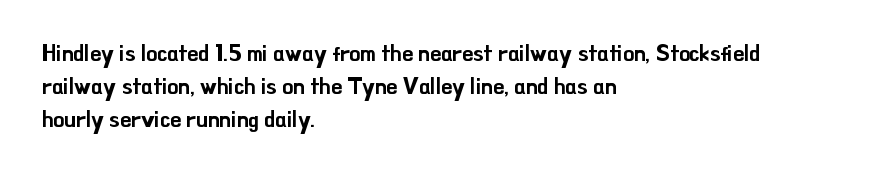
Q: Is the text italic (slanted)? A: No, it is upright.
Q: Is the text underlined? A: No.
Q: How is the paragraph aligned? A: Left-aligned.
Q: Is the spacing between letters normal or unusually wide? A: Normal.
Q: Is the spacing between lines tight, normal or loose? A: Normal.
